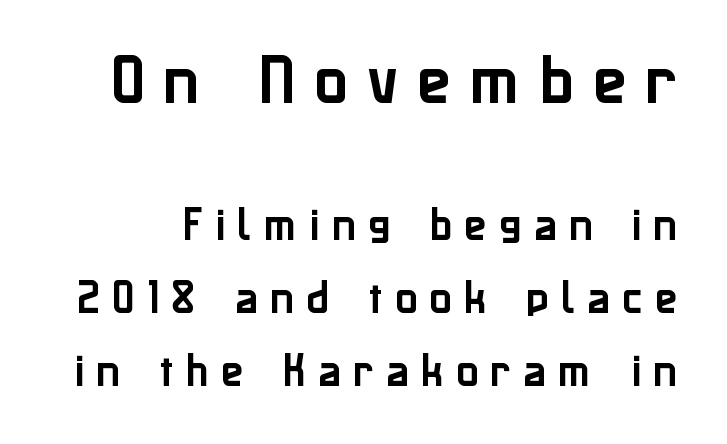
Top chunk: large. Bottom chunk: small. The strip under each line holds only bare page. What kind of face is this? One without serifs — a sans. Vertical strokes here are truly vertical. These lines have a slow, spaced-out rhythm from letter to letter.
